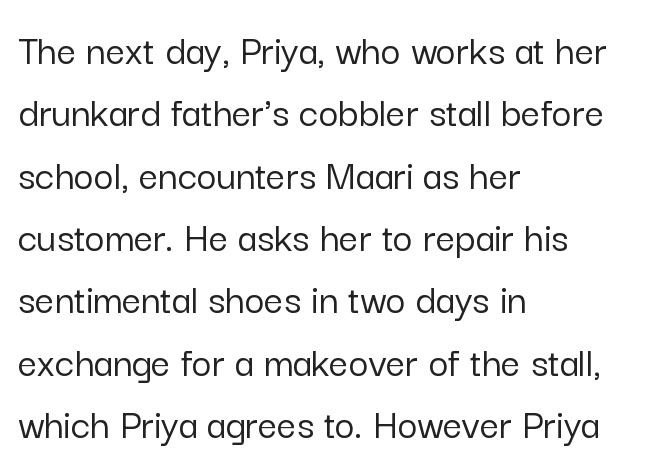
Q: Is the text italic (slanted)? A: No, it is upright.
Q: Is the typeface a serif or a sans-serif typeface? A: Sans-serif.
Q: Is the text underlined? A: No.
Q: How is the paragraph aligned? A: Left-aligned.
Q: Is the spacing between letters normal or unusually wide? A: Normal.
Q: Is the spacing between lines tight, normal or loose? A: Normal.
Q: Width (condensed, normal, or wide)? A: Normal.
Q: Stroke contrast? A: Low.
Q: x-height? A: Medium.
Q: Monospaced? A: No.
